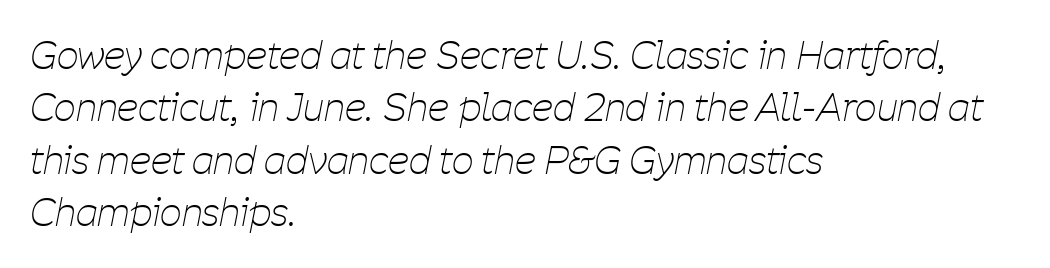
Q: Is the text bold? A: No.
Q: Is the text italic (slanted)? A: Yes, it leans right by about 11 degrees.
Q: Is the text underlined? A: No.
Q: How is the paragraph aligned? A: Left-aligned.
Q: Is the spacing between letters normal or unusually wide? A: Normal.
Q: Is the spacing between lines tight, normal or loose? A: Normal.
Q: Width (condensed, normal, or wide)? A: Condensed.
Q: Stroke contrast? A: Low.
Q: x-height? A: Medium.
Q: Monospaced? A: No.
